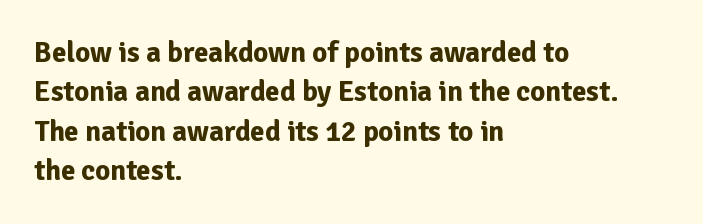
Ordinary non-slanted type is in use. A bare baseline throughout the passage. You could not count columns in this text — the font is proportionally spaced. The letters carry no serifs — their stems end cleanly without finishing strokes. Heavy, bold letterforms. Leading: standard.
